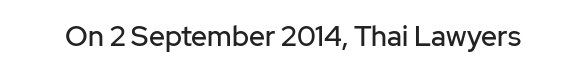
{"serif": "no", "italic": "no", "width": "normal", "stroke_contrast": "low", "x_height": "medium", "monospaced": "no", "underline": "no", "letter_spacing": "normal", "letter_spacing_em": 0.0, "glyph_px": 28}
